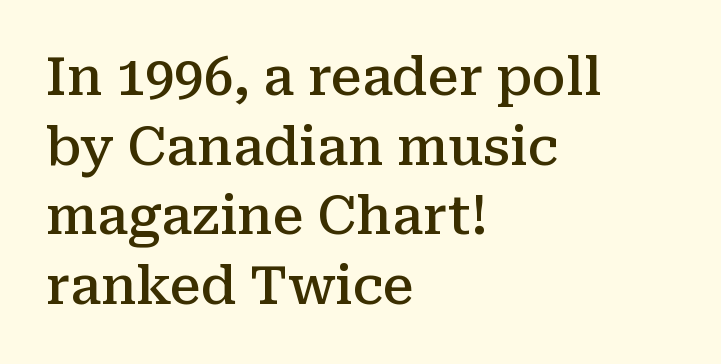
One glance says typical: line gaps are just what's usual. This is moderately heavy type, rendered in semibold. The gap between lines stays unmarked. The line texture is even and compact thanks to regular tracking. Here the designer chose a conventional face with non-uniform glyph widths. Posture: upright roman.
